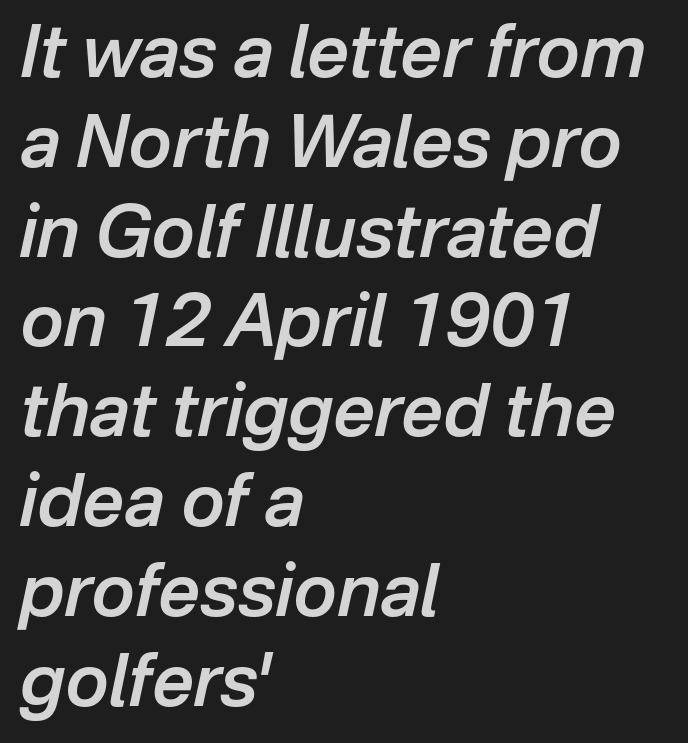
The image shows 73 px semibold type, italic (leaning right); set left-aligned, line spacing 1.23x, normal letter spacing, not underlined; low stroke contrast and a medium x-height.
